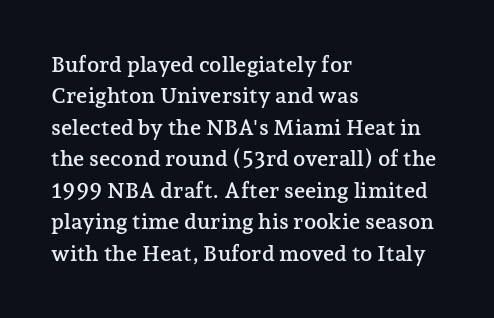
Quick note: underline off. Interline gaps are of average width in this sample. Notice how the stems are strictly vertical — no italics here. How are the letters spaced? Ordinarily, with no added tracking. The lines are quadded left.
